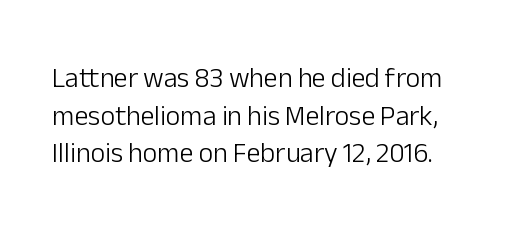
Underlining? Definitely not there. A light-to-regular cut is what we see here. Short note: letters normally spaced. It's the straight-up-and-down kind of type.
